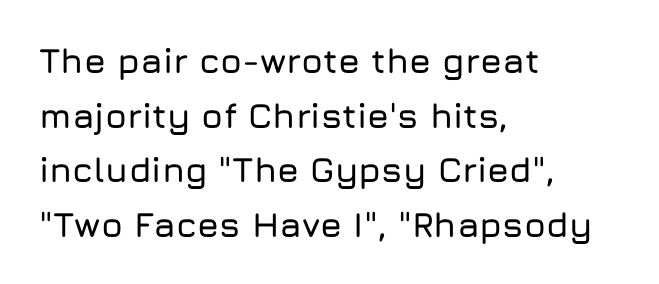
The typesetter chose a ragged-right arrangement here. Unmarked baselines from the first word to the last. Characters follow at the spacing the type designer built in. Characters remain perfectly vertical along every line. Looks like regular typesetting: each glyph gets only the width it needs.
